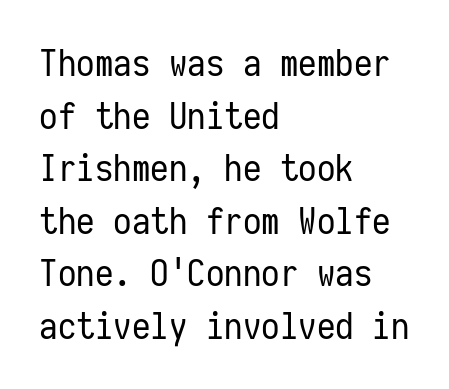
Nobody drew a line under any word here. Do the characters align in a grid? Yes, the font is monospaced. Stroke terminals: plain, sans-serif. The designer left line spacing at the default. Each line starts at the same left margin while the right side varies.
